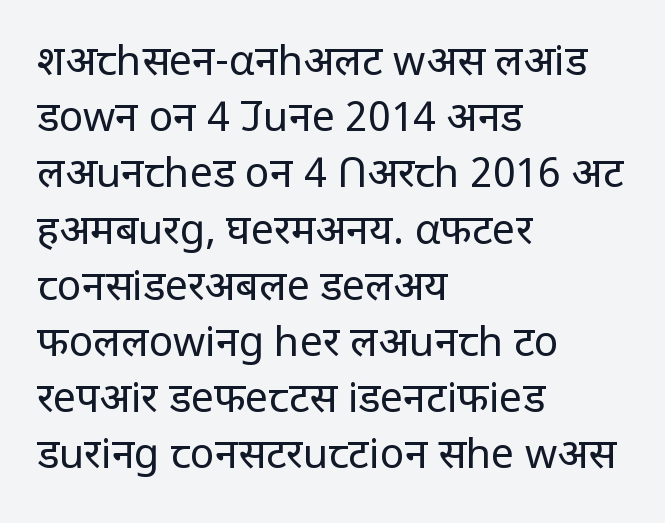
{"serif": "no", "italic": "no", "bold": "no", "weight": "regular", "width": "normal", "stroke_contrast": "low", "x_height": "large", "monospaced": "no", "underline": "no", "align": "left", "line_spacing": "normal", "line_spacing_ratio": 1.37, "letter_spacing": "normal", "letter_spacing_em": 0.0, "glyph_px": 41}
